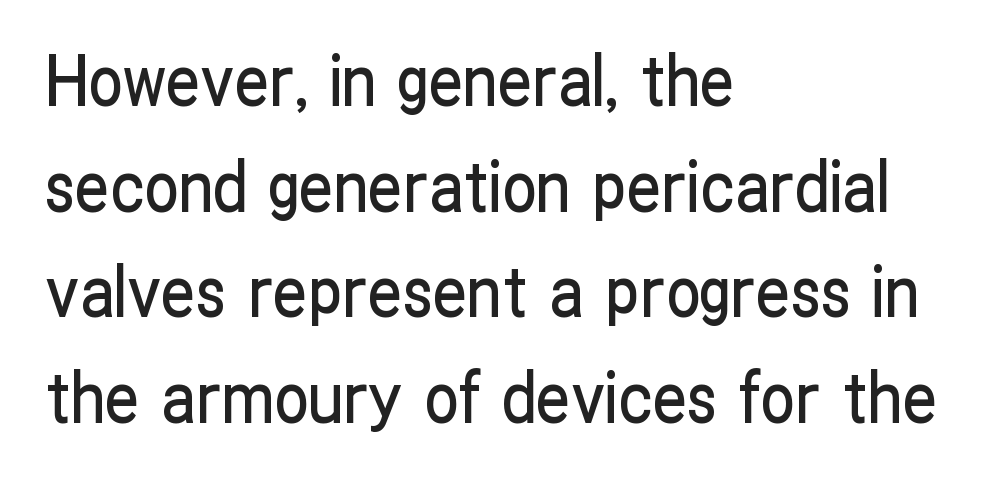
Q: Is the text italic (slanted)? A: No, it is upright.
Q: Is the typeface a serif or a sans-serif typeface? A: Sans-serif.
Q: Is the text underlined? A: No.
Q: How is the paragraph aligned? A: Left-aligned.
Q: Is the spacing between letters normal or unusually wide? A: Normal.
Q: Is the spacing between lines tight, normal or loose? A: Normal.
Q: Width (condensed, normal, or wide)? A: Condensed.
Q: Stroke contrast? A: Low.
Q: x-height? A: Medium.
Q: Monospaced? A: No.
